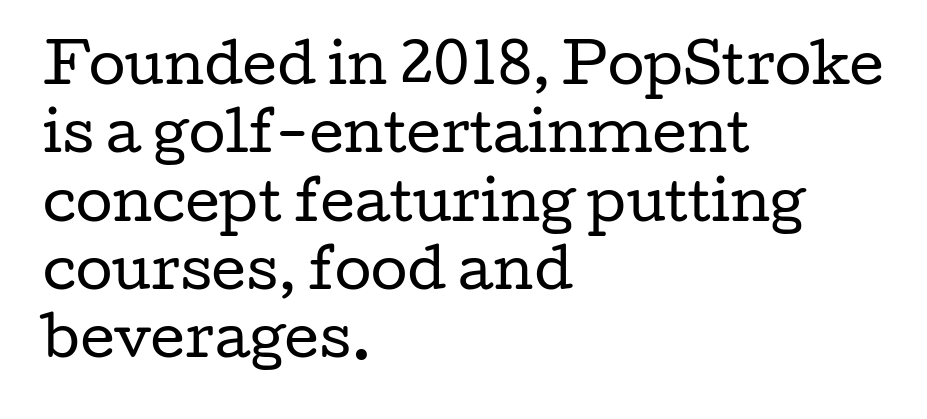
{"serif": "yes", "italic": "no", "bold": "no", "weight": "regular", "width": "wide", "stroke_contrast": "low", "x_height": "medium", "monospaced": "no", "underline": "no", "align": "left", "line_spacing": "normal", "line_spacing_ratio": 1.29, "letter_spacing": "normal", "letter_spacing_em": 0.0, "glyph_px": 53}
